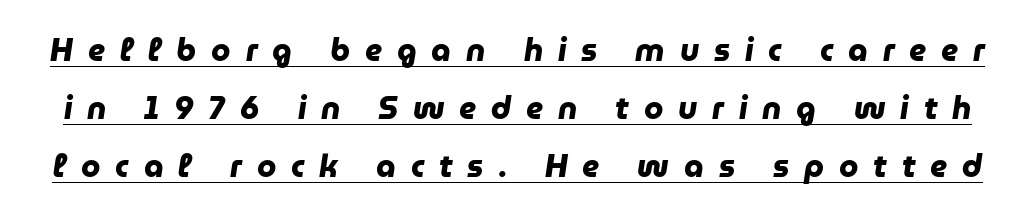
Q: Is the text bold? A: Yes.
Q: Is the typeface a serif or a sans-serif typeface? A: Sans-serif.
Q: Is the text underlined? A: Yes.
Q: Is the spacing between letters normal or unusually wide? A: Unusually wide.
Q: Width (condensed, normal, or wide)? A: Normal.
Q: Stroke contrast? A: Low.
Q: x-height? A: Medium.
Q: Monospaced? A: No.
